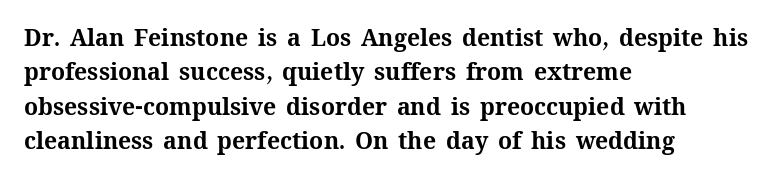
The image shows 23 px bold type, upright; set left-aligned, normal line spacing (1.5x), normal letter spacing, not underlined.
